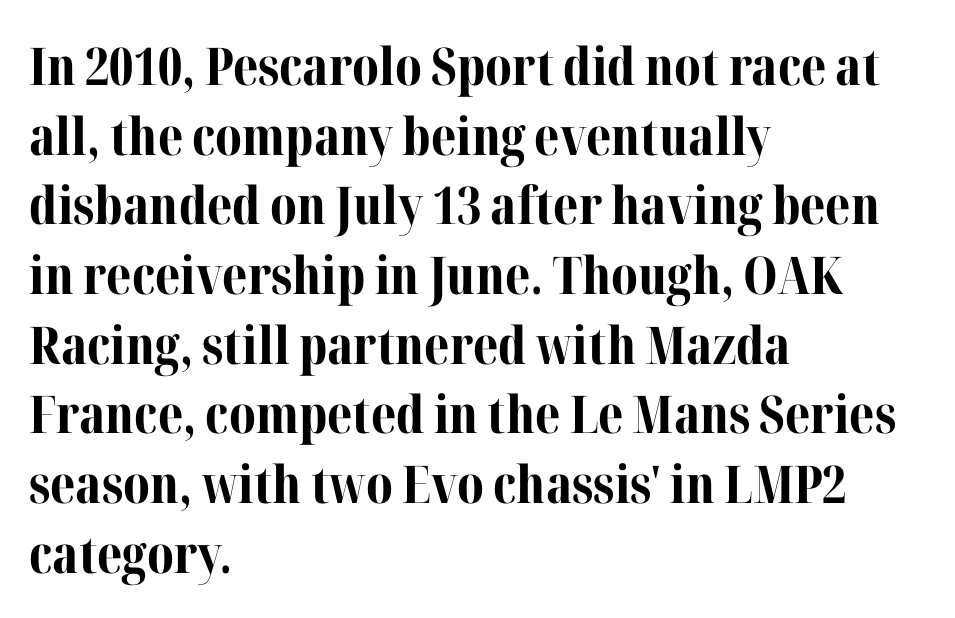
{"serif": "yes", "italic": "no", "bold": "yes", "weight": "bold", "width": "normal", "stroke_contrast": "medium", "x_height": "medium", "monospaced": "no", "underline": "no", "align": "left", "line_spacing": "normal", "line_spacing_ratio": 1.34, "letter_spacing": "normal", "letter_spacing_em": 0.0, "glyph_px": 52}
